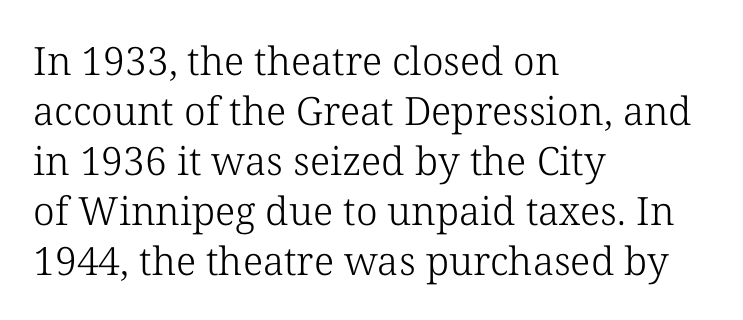
The image shows 39 px light serif type, upright; set left-aligned, normal line spacing (1.28x), normal letter spacing, not underlined; low stroke contrast and a medium x-height.
